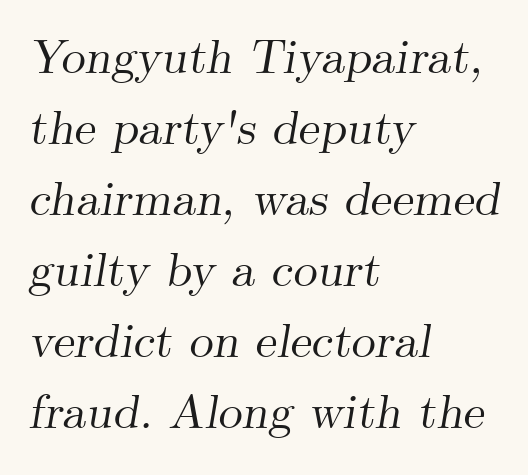
Q: Is the text italic (slanted)? A: Yes, it leans right by about 9 degrees.
Q: Is the typeface a serif or a sans-serif typeface? A: Serif.
Q: Is the text underlined? A: No.
Q: How is the paragraph aligned? A: Left-aligned.
Q: Is the spacing between letters normal or unusually wide? A: Normal.
Q: Is the spacing between lines tight, normal or loose? A: Normal.
Q: Width (condensed, normal, or wide)? A: Normal.
Q: Stroke contrast? A: Medium.
Q: x-height? A: Small.
Q: Monospaced? A: No.
